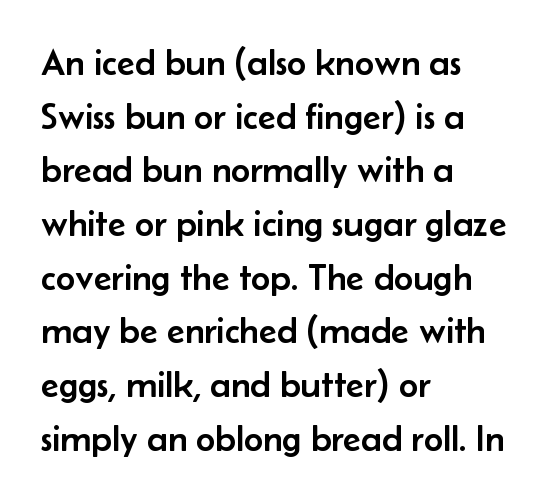
Q: Is the text italic (slanted)? A: No, it is upright.
Q: Is the typeface a serif or a sans-serif typeface? A: Sans-serif.
Q: Is the text underlined? A: No.
Q: How is the paragraph aligned? A: Left-aligned.
Q: Is the spacing between letters normal or unusually wide? A: Normal.
Q: Is the spacing between lines tight, normal or loose? A: Normal.
Q: Width (condensed, normal, or wide)? A: Normal.
Q: Stroke contrast? A: Low.
Q: x-height? A: Small.
Q: Monospaced? A: No.
